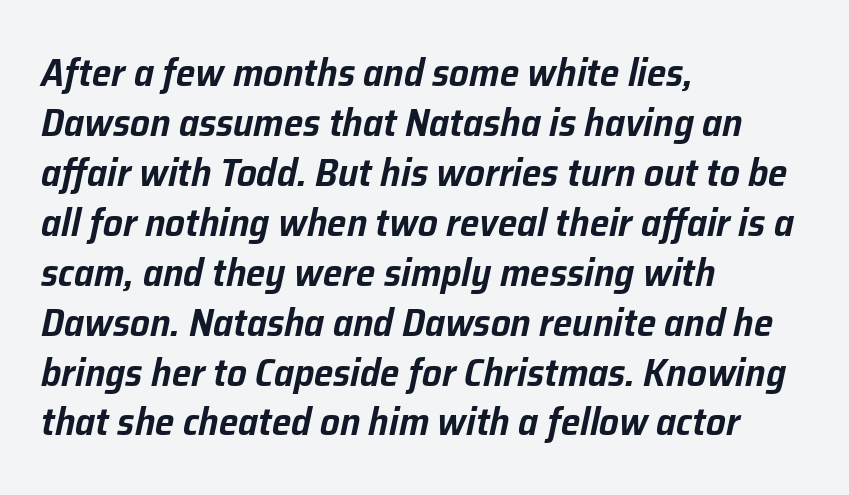
The image shows 39 px text type, italic (leaning right); set left-aligned, normal line spacing (1.28x), normal letter spacing, not underlined; low stroke contrast and a medium x-height.
